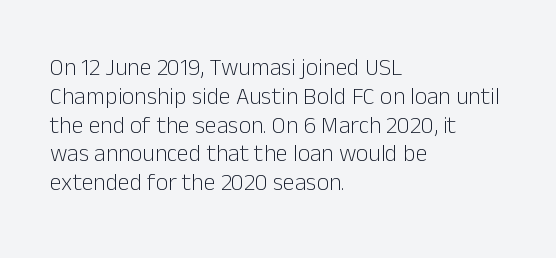
{"italic": "no", "bold": "no", "underline": "no", "align": "left", "line_spacing_ratio": 1.2, "letter_spacing": "normal", "letter_spacing_em": 0.0, "glyph_px": 24}
